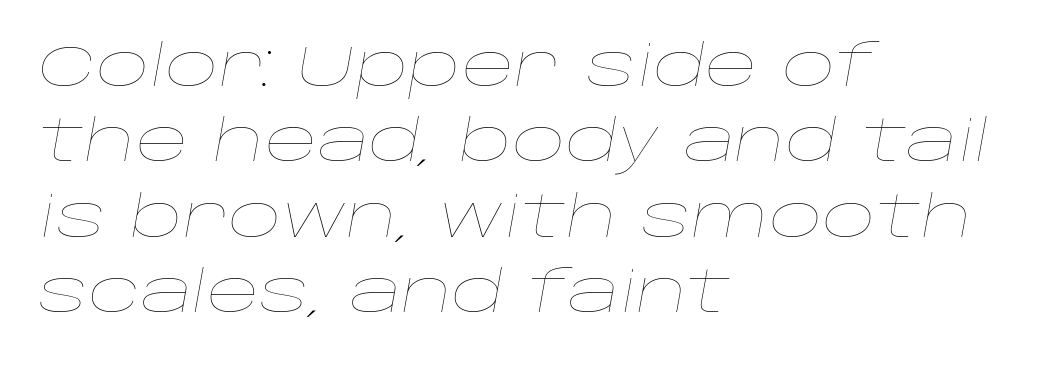
The font sits on the lighter half of the weight spectrum, regular included. How would I describe the line gaps? Plain and ordinary. Leftover space on each line is placed entirely after the last word. Only glyphs here, with clear space below each row. You could not count columns in this text — the font is proportionally spaced. Inter-character spacing is left at the font's built-in metrics.
